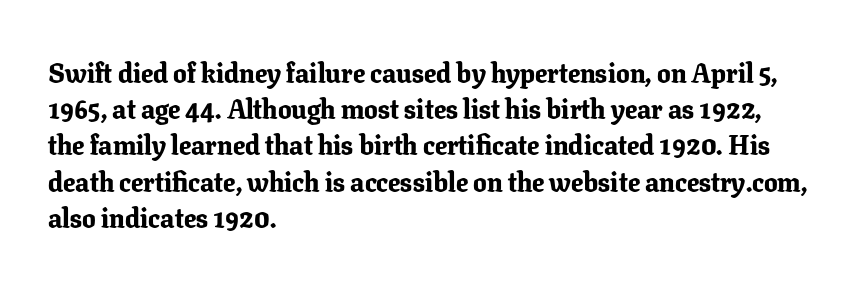
{"italic": "no", "bold": "yes", "underline": "no", "align": "left", "line_spacing": "normal", "line_spacing_ratio": 1.34, "letter_spacing": "normal", "letter_spacing_em": 0.0, "glyph_px": 27}
